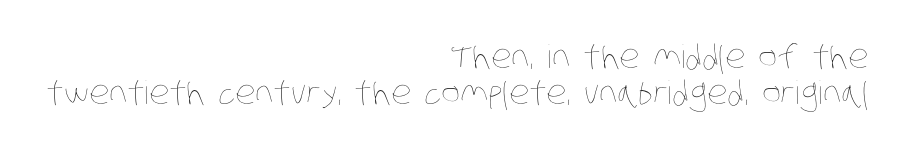
Q: Is the text bold? A: No.
Q: Is the text underlined? A: No.
Q: How is the paragraph aligned? A: Right-aligned.
Q: Is the spacing between letters normal or unusually wide? A: Normal.
Q: Is the spacing between lines tight, normal or loose? A: Tight.
Q: Width (condensed, normal, or wide)? A: Condensed.
Q: Stroke contrast? A: Low.
Q: x-height? A: Large.
Q: Monospaced? A: No.
